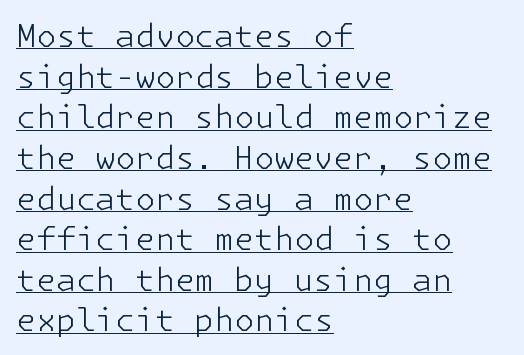
Inter-character spacing is left at the font's built-in metrics. The rendering anchors every line to the left-hand side. This sample uses a sans-serif face. A baseline rule has been typeset under these characters. This block has exactly the height ordinary leading produces.
